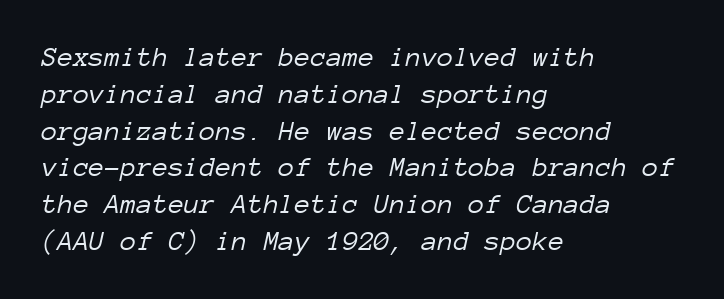
Q: Is the text bold? A: No.
Q: Is the text italic (slanted)? A: Yes, it leans right by about 12 degrees.
Q: Is the text underlined? A: No.
Q: How is the paragraph aligned? A: Left-aligned.
Q: Is the spacing between letters normal or unusually wide? A: Normal.
Q: Is the spacing between lines tight, normal or loose? A: Normal.
Q: Width (condensed, normal, or wide)? A: Normal.
Q: Stroke contrast? A: Low.
Q: x-height? A: Medium.
Q: Monospaced? A: Yes.
